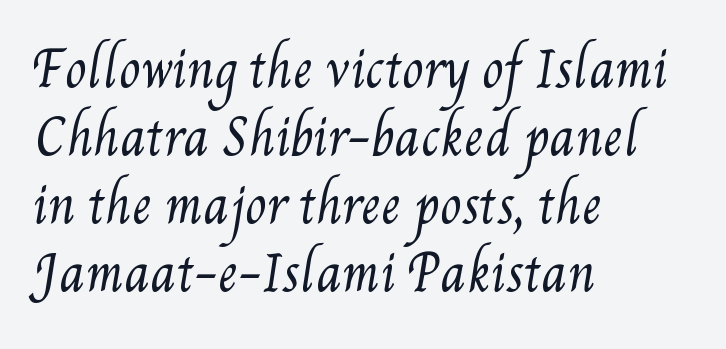
Q: Is the text bold? A: No.
Q: Is the text underlined? A: No.
Q: How is the paragraph aligned? A: Left-aligned.
Q: Is the spacing between letters normal or unusually wide? A: Normal.
Q: Is the spacing between lines tight, normal or loose? A: Normal.
Q: Width (condensed, normal, or wide)? A: Condensed.
Q: Stroke contrast? A: Medium.
Q: x-height? A: Small.
Q: Monospaced? A: No.
